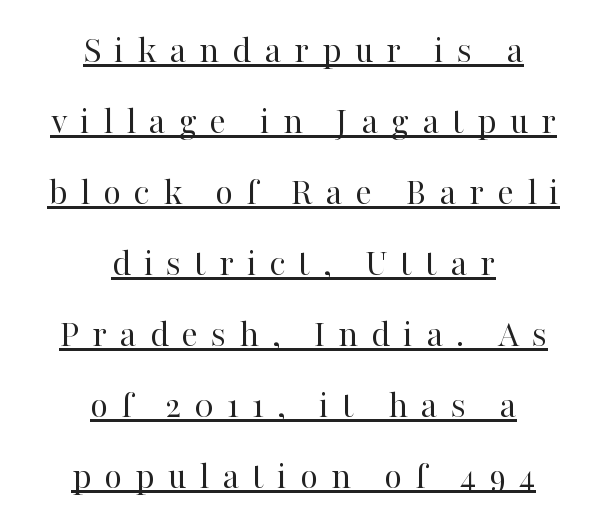
A baseline rule has been typeset under these characters. This rendering widens character spacing well past its baseline value. Every stem runs plumb, perpendicular to the baseline. Stroke thickness stays within the range of a standard reading face or lighter. Leftover space on each line is divided equally before and after the words.
